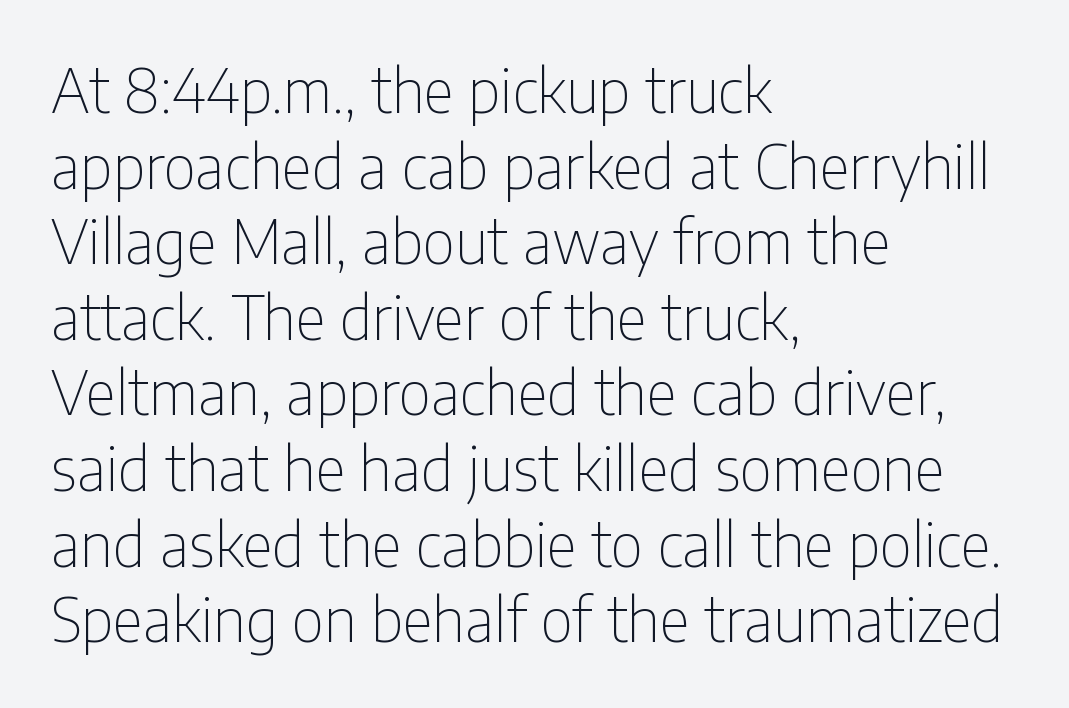
Rows of type keep a routine distance in the vertical direction. The setting favours the left margin, as ordinary paragraphs usually do. Standard letterfit; no display-style spreading of the glyphs. The weight tops out at a normal text grade. Regarding serifs, this sample does without them. Quick note: not italic, upright.
